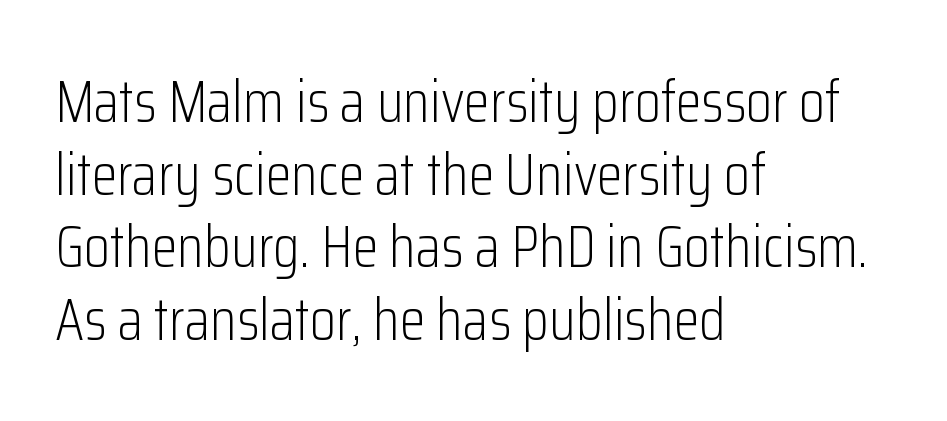
The image shows 59 px light, condensed sans-serif type, upright; set left-aligned, line spacing 1.23x, normal letter spacing, not underlined; low stroke contrast and a medium x-height.
